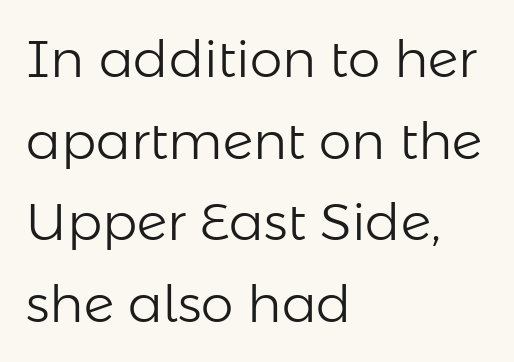
The image shows 52 px light sans-serif type, upright; set left-aligned, normal line spacing (1.57x), normal letter spacing, not underlined; low stroke contrast and a medium x-height.
